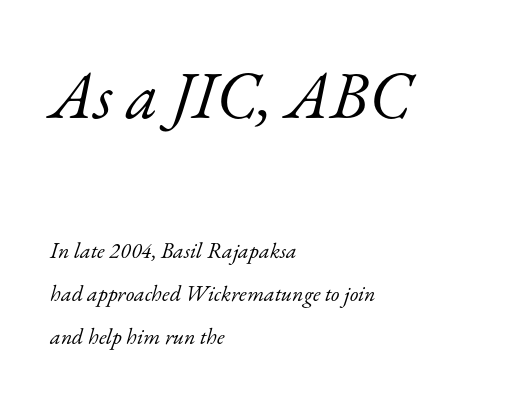
Observe the lean: these are italic letterforms. Look at the tracking — it's just the regular setting, nothing added. Regarding serifs, this sample has them. Leading is clearly above the norm, producing a sparse column. Compare the two chunks: the upper has the greater cap height. The words here are not underlined.
